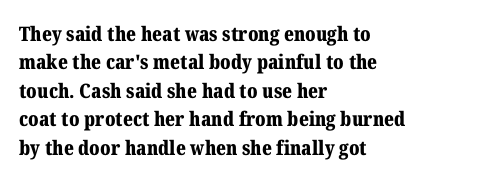
Q: Is the text bold? A: Yes.
Q: Is the text italic (slanted)? A: No, it is upright.
Q: Is the text underlined? A: No.
Q: How is the paragraph aligned? A: Left-aligned.
Q: Is the spacing between letters normal or unusually wide? A: Normal.
Q: Is the spacing between lines tight, normal or loose? A: Normal.
